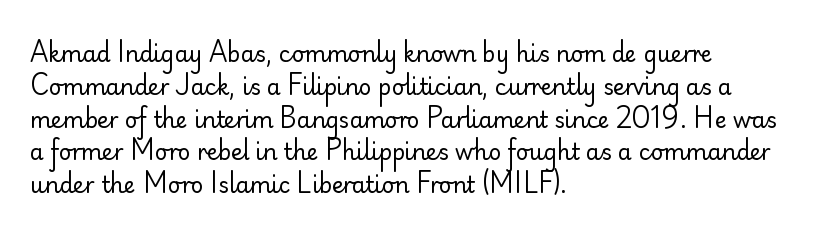
{"italic": "no", "bold": "no", "underline": "no", "align": "left", "line_spacing": "normal", "line_spacing_ratio": 1.49, "letter_spacing": "normal", "letter_spacing_em": 0.0, "glyph_px": 22}
